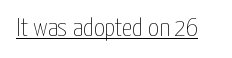
The image shows 26 px text type, upright; set normal letter spacing, underlined.
